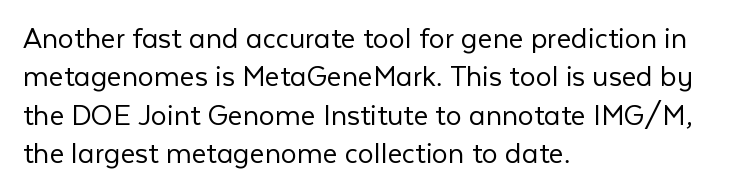
{"serif": "no", "italic": "no", "bold": "no", "weight": "light", "width": "normal", "stroke_contrast": "low", "x_height": "medium", "monospaced": "no", "underline": "no", "align": "left", "line_spacing_ratio": 1.2, "letter_spacing": "normal", "letter_spacing_em": 0.0, "glyph_px": 32}
